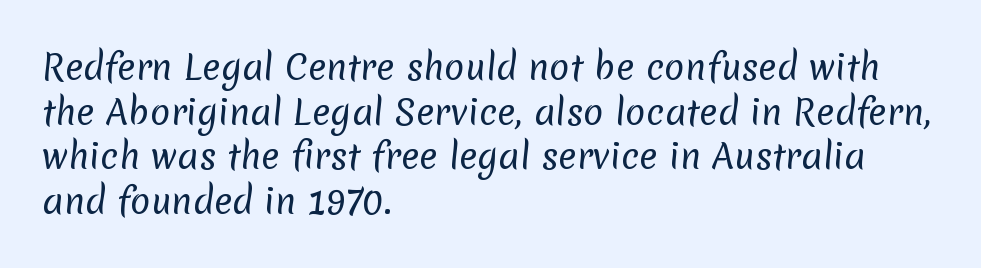
{"serif": "no", "bold": "no", "weight": "regular", "width": "normal", "stroke_contrast": "low", "x_height": "medium", "monospaced": "no", "underline": "no", "align": "left", "line_spacing": "normal", "line_spacing_ratio": 1.31, "letter_spacing": "normal", "letter_spacing_em": 0.0, "glyph_px": 34}
